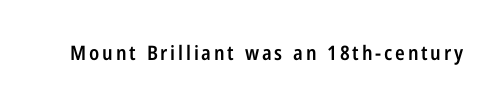
The image shows 20 px text type, upright; set not underlined.
